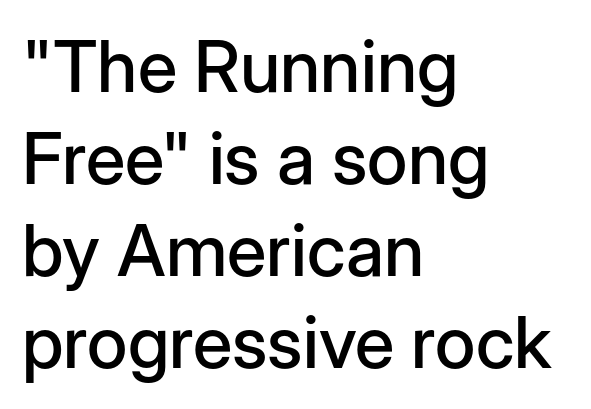
The image shows 72 px sans-serif type, upright; set left-aligned, normal line spacing (1.28x), normal letter spacing, not underlined; low stroke contrast and a medium x-height.
